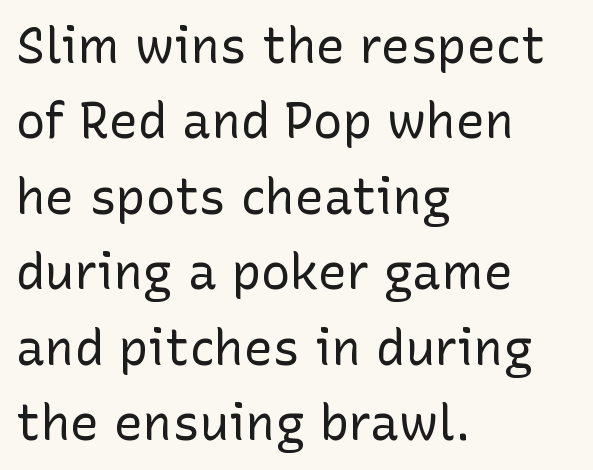
{"serif": "no", "italic": "no", "bold": "no", "weight": "regular", "width": "normal", "stroke_contrast": "low", "x_height": "medium", "monospaced": "no", "underline": "no", "align": "left", "line_spacing": "normal", "line_spacing_ratio": 1.54, "letter_spacing": "normal", "letter_spacing_em": 0.0, "glyph_px": 49}
